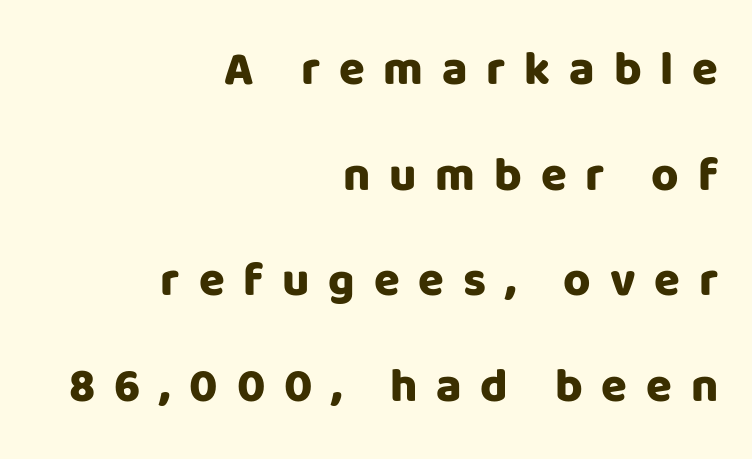
The image shows 47 px sans-serif type, upright; set right-aligned, loose line spacing (2.25x), unusually wide letter spacing (+0.4 em), not underlined; low stroke contrast and a large x-height.
